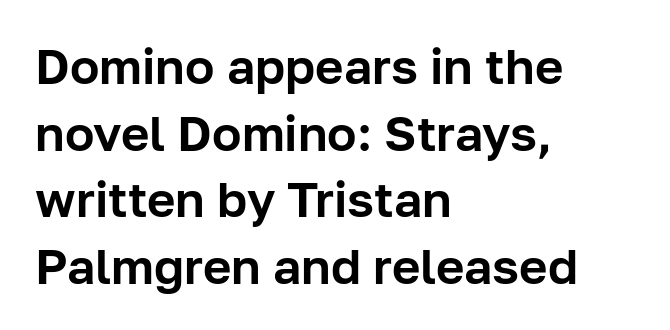
Q: Is the text italic (slanted)? A: No, it is upright.
Q: Is the typeface a serif or a sans-serif typeface? A: Sans-serif.
Q: Is the text underlined? A: No.
Q: How is the paragraph aligned? A: Left-aligned.
Q: Is the spacing between letters normal or unusually wide? A: Normal.
Q: Is the spacing between lines tight, normal or loose? A: Normal.
Q: Width (condensed, normal, or wide)? A: Normal.
Q: Stroke contrast? A: Low.
Q: x-height? A: Medium.
Q: Monospaced? A: No.
